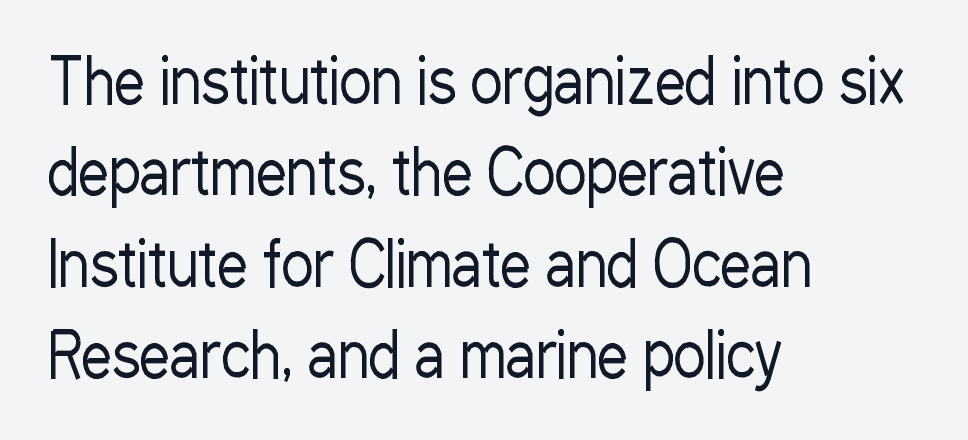
The image shows 61 px regular-weight, condensed sans-serif type, upright; set left-aligned, normal line spacing (1.5x), normal letter spacing, not underlined; low stroke contrast and a medium x-height.
